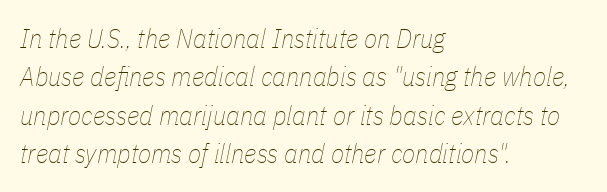
{"italic": "yes", "lean": "right", "slant_degrees": 11, "bold": "no", "underline": "no", "align": "left", "line_spacing": "normal", "line_spacing_ratio": 1.42, "letter_spacing": "normal", "letter_spacing_em": 0.0, "glyph_px": 27}
